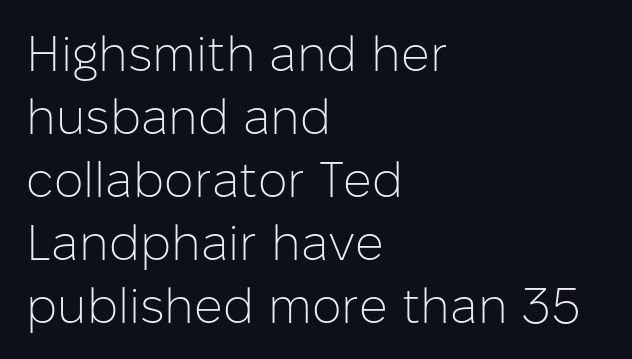
The image shows 50 px light sans-serif type, upright; set left-aligned, normal line spacing (1.26x), normal letter spacing, not underlined; low stroke contrast and a medium x-height.
